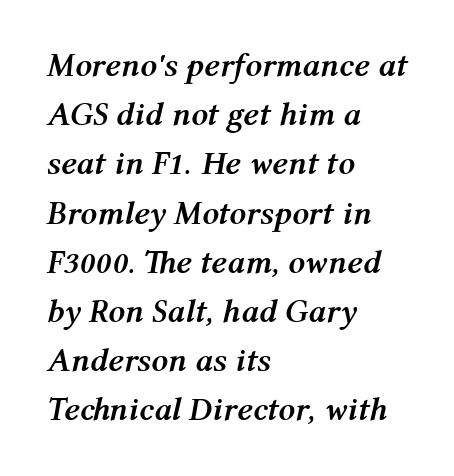
Q: Is the text bold? A: Yes.
Q: Is the text italic (slanted)? A: Yes, it leans right by about 12 degrees.
Q: Is the text underlined? A: No.
Q: How is the paragraph aligned? A: Left-aligned.
Q: Is the spacing between letters normal or unusually wide? A: Normal.
Q: Is the spacing between lines tight, normal or loose? A: Normal.
Q: Width (condensed, normal, or wide)? A: Normal.
Q: Stroke contrast? A: Medium.
Q: x-height? A: Medium.
Q: Monospaced? A: No.
